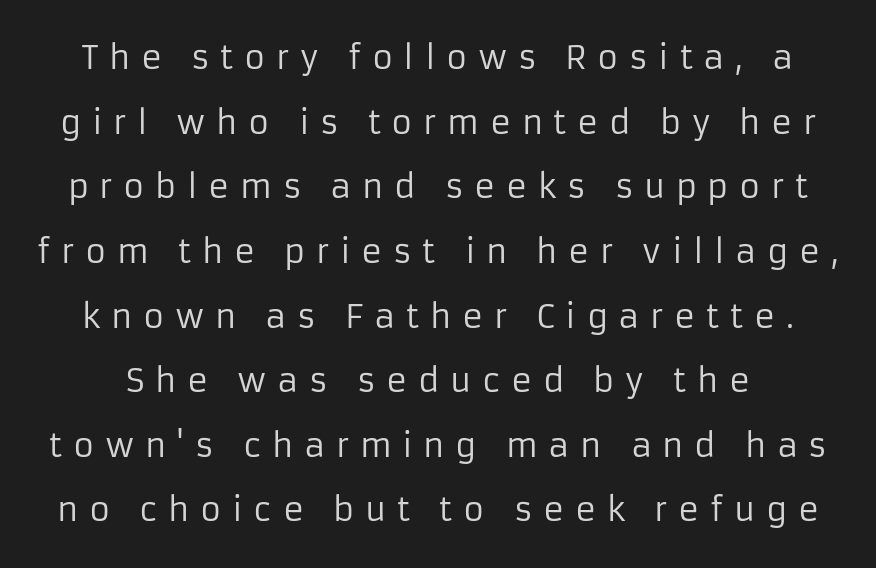
Q: Is the text bold? A: No.
Q: Is the text italic (slanted)? A: No, it is upright.
Q: Is the typeface a serif or a sans-serif typeface? A: Sans-serif.
Q: Is the text underlined? A: No.
Q: Is the spacing between letters normal or unusually wide? A: Unusually wide.
Q: Is the spacing between lines tight, normal or loose? A: Loose.
Q: Width (condensed, normal, or wide)? A: Normal.
Q: Stroke contrast? A: Low.
Q: x-height? A: Medium.
Q: Monospaced? A: No.
